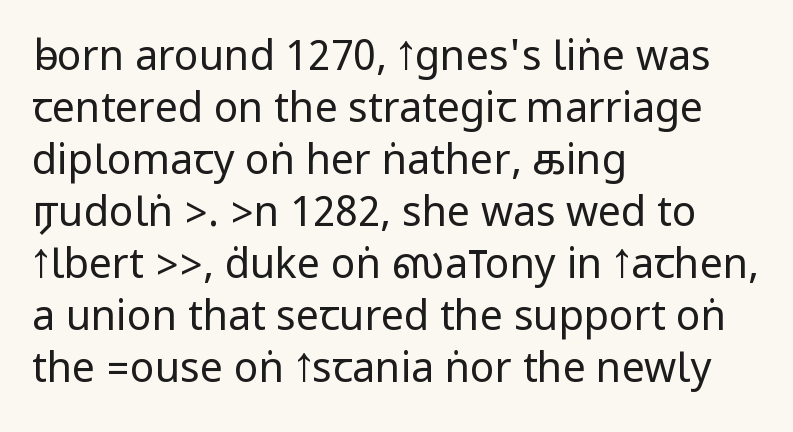
{"serif": "no", "italic": "no", "bold": "no", "weight": "regular", "width": "condensed", "stroke_contrast": "low", "underline": "no", "align": "left", "line_spacing": "normal", "line_spacing_ratio": 1.27, "letter_spacing": "normal", "letter_spacing_em": 0.0, "glyph_px": 41}
